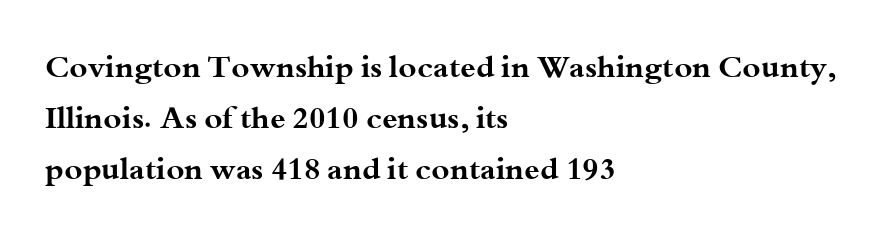
Q: Is the text bold? A: Yes.
Q: Is the text italic (slanted)? A: No, it is upright.
Q: Is the typeface a serif or a sans-serif typeface? A: Serif.
Q: Is the text underlined? A: No.
Q: How is the paragraph aligned? A: Left-aligned.
Q: Is the spacing between letters normal or unusually wide? A: Normal.
Q: Is the spacing between lines tight, normal or loose? A: Normal.
Q: Width (condensed, normal, or wide)? A: Wide.
Q: Stroke contrast? A: Medium.
Q: x-height? A: Small.
Q: Monospaced? A: No.
